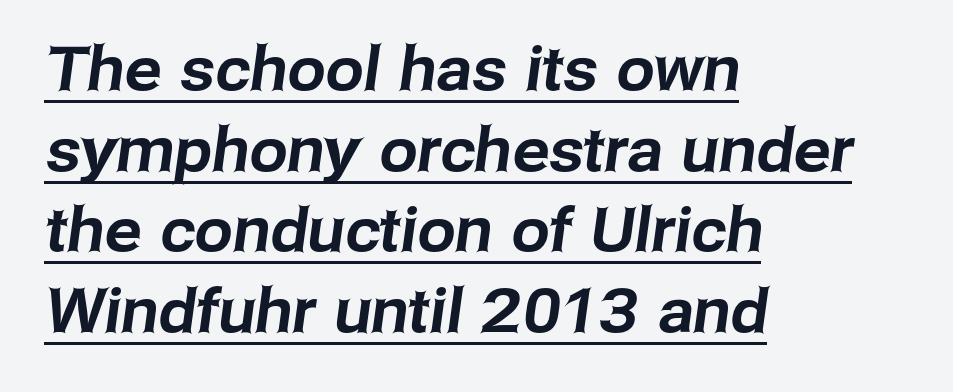
The image shows 61 px sans-serif type; set left-aligned, normal line spacing (1.32x), normal letter spacing, underlined; low stroke contrast and a medium x-height.
